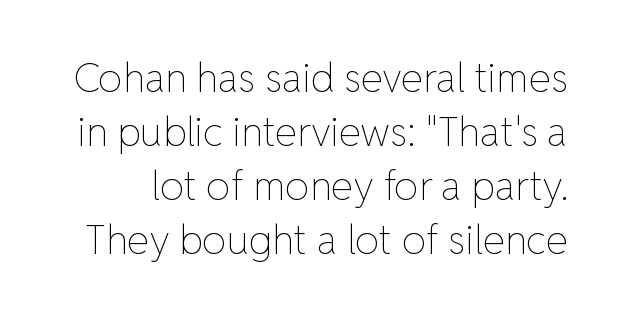
Q: Is the text bold? A: No.
Q: Is the text italic (slanted)? A: No, it is upright.
Q: Is the text underlined? A: No.
Q: Is the spacing between letters normal or unusually wide? A: Normal.
Q: Is the spacing between lines tight, normal or loose? A: Normal.
Q: Width (condensed, normal, or wide)? A: Normal.
Q: Stroke contrast? A: Low.
Q: x-height? A: Medium.
Q: Monospaced? A: No.
